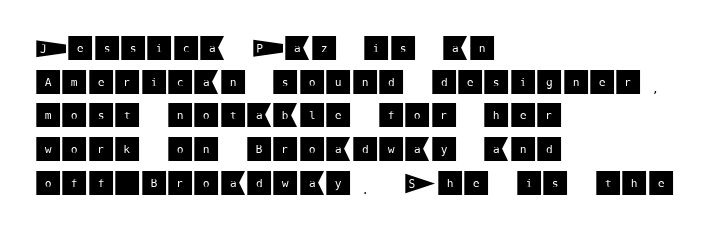
Q: Is the text italic (slanted)? A: No, it is upright.
Q: Is the text underlined? A: No.
Q: How is the paragraph aligned? A: Left-aligned.
Q: Is the spacing between letters normal or unusually wide? A: Normal.
Q: Is the spacing between lines tight, normal or loose? A: Normal.
